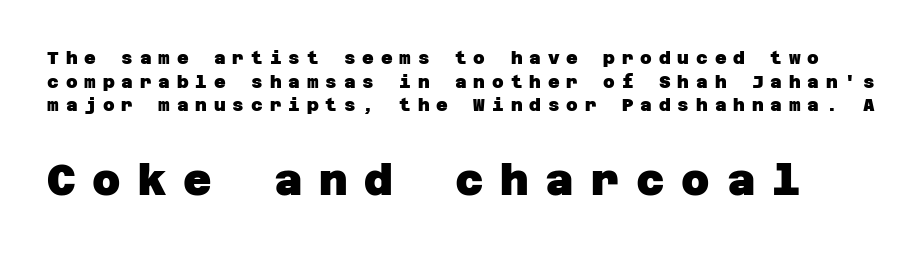
Q: Is the text bold? A: Yes.
Q: Is the typeface a serif or a sans-serif typeface? A: Sans-serif.
Q: Is the text underlined? A: No.
Q: Is the spacing between letters normal or unusually wide? A: Unusually wide.
Q: Is the spacing between lines tight, normal or loose? A: Normal.
Q: Which block of text is set in a larger size, the first (top) or the second (bottom)? A: The second (bottom) one.
Q: Width (condensed, normal, or wide)? A: Normal.
Q: Stroke contrast? A: Low.
Q: x-height? A: Large.
